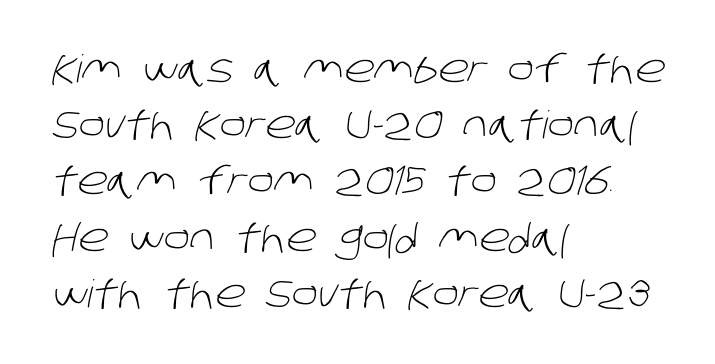
If you drew a ruler down the left edge, every line would touch it. The string is rendered with underlining switched off. Serifs: no, the terminals of the letterforms are clean. Horizontal bands of white between lines are of average thickness. Varying glyph widths throughout — classic text-font behaviour. The weight tops out at a normal text grade.
